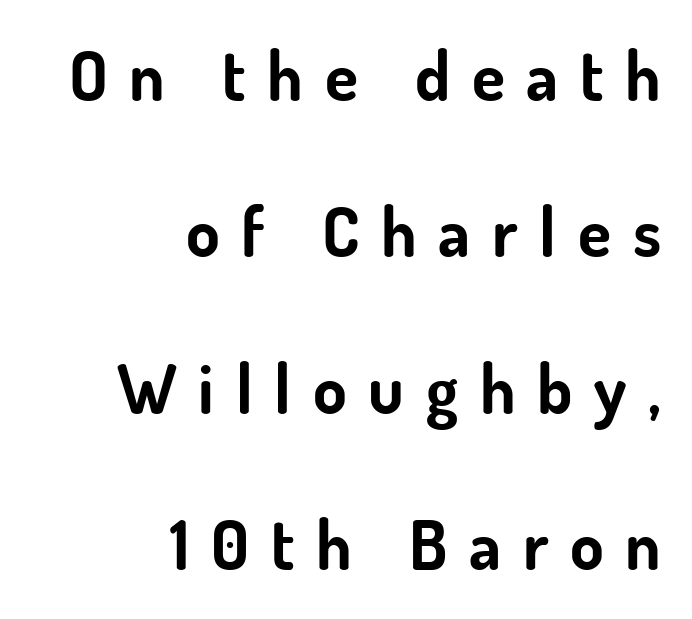
Q: Is the text bold? A: Yes.
Q: Is the text italic (slanted)? A: No, it is upright.
Q: Is the typeface a serif or a sans-serif typeface? A: Sans-serif.
Q: Is the text underlined? A: No.
Q: How is the paragraph aligned? A: Right-aligned.
Q: Is the spacing between letters normal or unusually wide? A: Unusually wide.
Q: Is the spacing between lines tight, normal or loose? A: Loose.
Q: Width (condensed, normal, or wide)? A: Normal.
Q: Stroke contrast? A: Low.
Q: x-height? A: Small.
Q: Monospaced? A: No.
